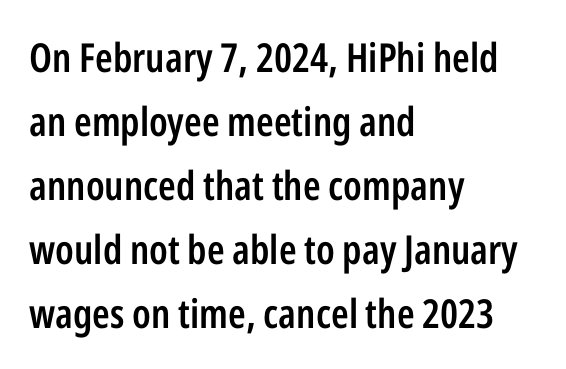
A student would call this left alignment; a typographer would say flush left, rag right. The lettering holds an erect, upright posture throughout. Vertically, the passage feels balanced, rows spaced as you'd expect. This sample has the flowing, uneven cadence of proportional lettering. Only glyphs here, with clear space below each row.
